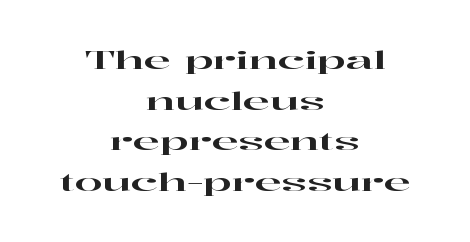
Students, observe: this is what conventionally led text looks like. Rule under the text: the space is simply empty. These lines keep a tight, regular rhythm from letter to letter. The text block is weighted toward neither margin, spreading evenly from the middle. Ascenders rise straight up at ninety degrees.
